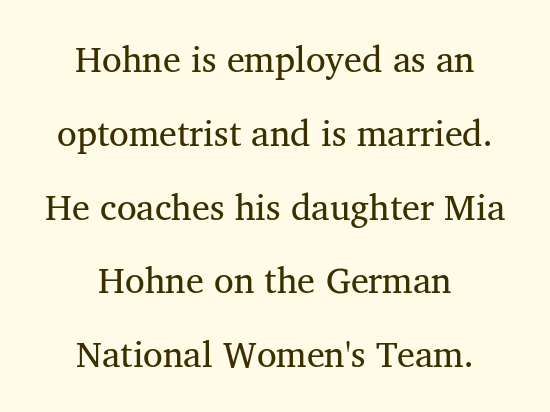
{"serif": "yes", "bold": "no", "weight": "regular", "width": "normal", "stroke_contrast": "medium", "x_height": "medium", "monospaced": "no", "underline": "no", "align": "center", "line_spacing": "loose", "line_spacing_ratio": 2.05, "letter_spacing": "normal", "letter_spacing_em": 0.0, "glyph_px": 36}
